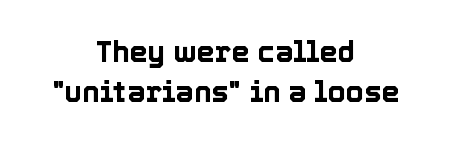
{"italic": "no", "width": "normal", "x_height": "medium", "monospaced": "no", "underline": "no", "align": "center", "line_spacing": "normal", "line_spacing_ratio": 1.37, "letter_spacing": "normal", "letter_spacing_em": 0.0, "glyph_px": 29}
